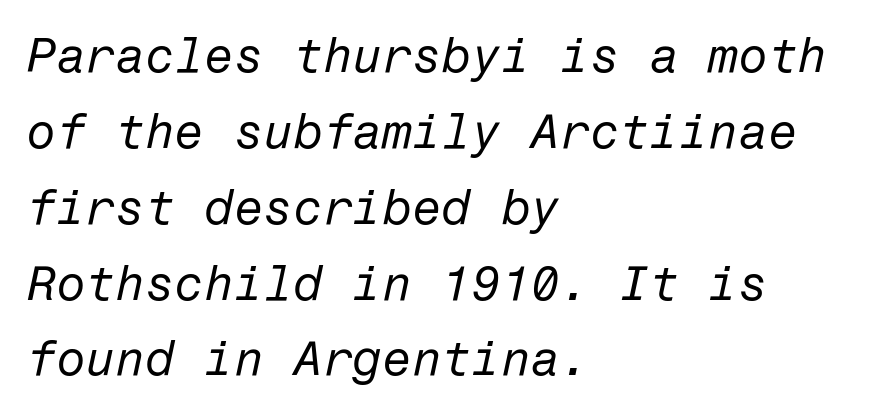
The image shows 48 px regular-weight type, italic (leaning right); set left-aligned, normal line spacing (1.58x), normal letter spacing, not underlined; low stroke contrast and a medium x-height.
